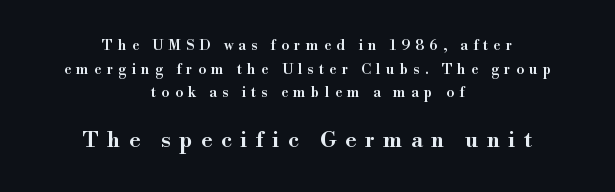
The image shows 22 px text type, upright; set centered, normal line spacing (1.69x), unusually wide letter spacing (+0.38 em), not underlined; the second (bottom) block is 1.57x larger.
